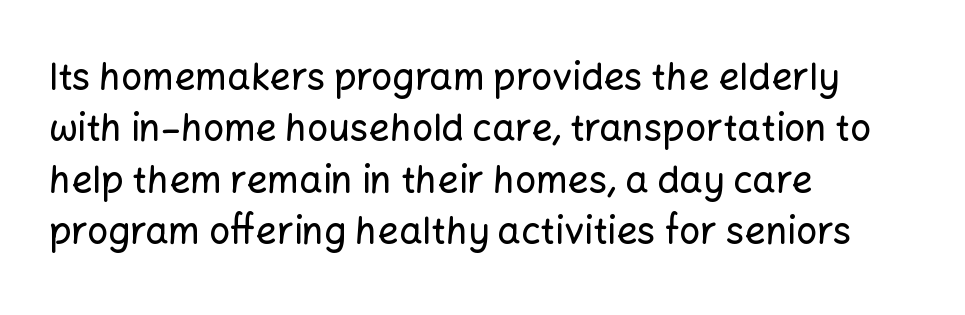
Honestly, the letter spacing is just normal — you wouldn't notice it. The specimen reads as upright at a glance. Beneath every word, the page is bare. Horizontally, the lines are justified to the leading edge only. The designer went with a sans here, leaving each stem footless. The passage shown is typed in a proportional face where columns would drift.
